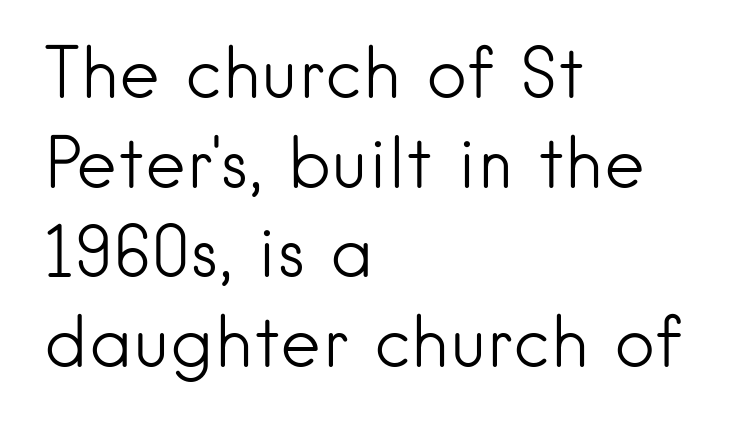
The image shows 70 px light sans-serif type, upright; set left-aligned, normal line spacing (1.28x), normal letter spacing, not underlined; low stroke contrast and a small x-height.
